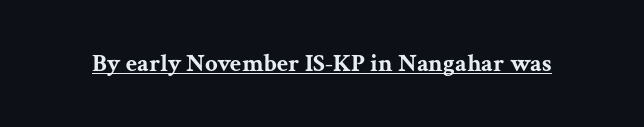
{"italic": "no", "bold": "yes", "underline": "yes", "letter_spacing": "normal", "letter_spacing_em": 0.0, "glyph_px": 25}
